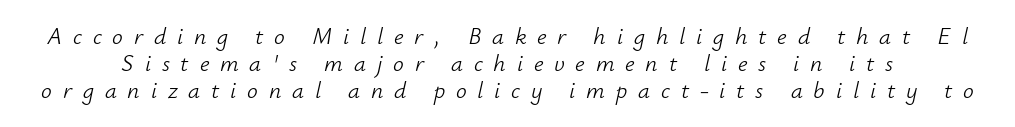
{"italic": "yes", "lean": "right", "slant_degrees": 12, "bold": "no", "underline": "no", "line_spacing": "tight", "line_spacing_ratio": 1.12, "letter_spacing": "wide", "letter_spacing_em": 0.45, "glyph_px": 24}
